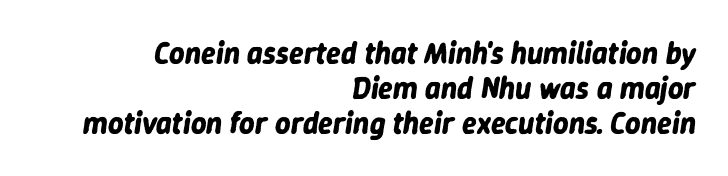
Q: Is the text bold? A: Yes.
Q: Is the text italic (slanted)? A: Yes, it leans right by about 9 degrees.
Q: Is the text underlined? A: No.
Q: How is the paragraph aligned? A: Right-aligned.
Q: Is the spacing between letters normal or unusually wide? A: Normal.
Q: Width (condensed, normal, or wide)? A: Normal.
Q: Stroke contrast? A: Low.
Q: x-height? A: Medium.
Q: Monospaced? A: No.
